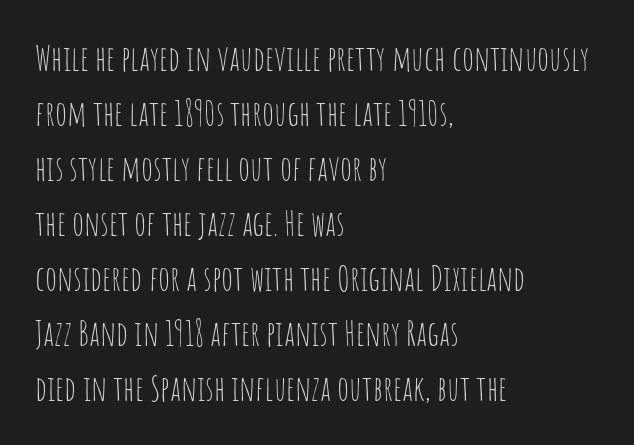
The image shows 35 px thin, condensed sans-serif type, upright; set left-aligned, normal line spacing (1.57x), normal letter spacing, not underlined; low stroke contrast and a large x-height.
